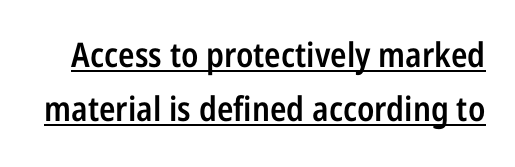
The image shows 34 px semibold, condensed sans-serif type, upright; set normal line spacing (1.58x), normal letter spacing, underlined; low stroke contrast and a medium x-height.
